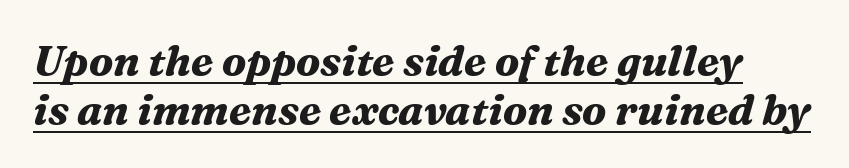
The gaps between neighbouring characters are ordinary and unremarkable. Here the designer chose a conventional face with non-uniform glyph widths. Look at the bottom of the vertical strokes: they flare into serifs here. A rule runs beneath these lines of type. The typesetting leans heavy: a genuine bold. Slanted lettering throughout.
